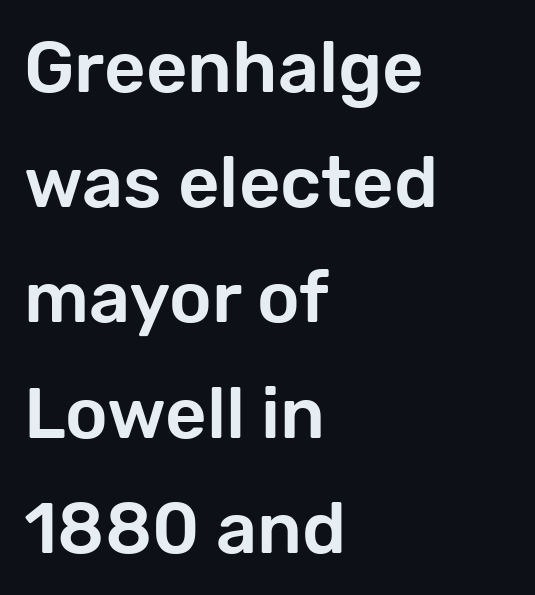
The image shows 72 px sans-serif type, upright; set left-aligned, normal line spacing (1.6x), normal letter spacing, not underlined; low stroke contrast and a medium x-height.
